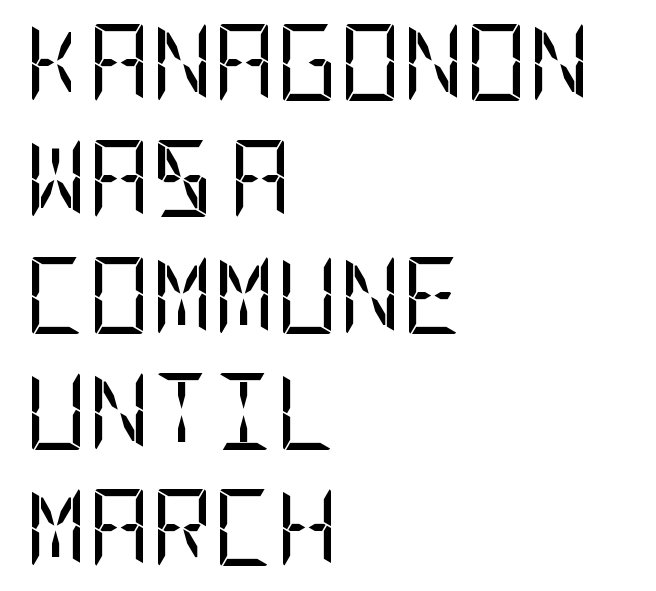
Q: Is the text bold? A: No.
Q: Is the text italic (slanted)? A: No, it is upright.
Q: Is the typeface a serif or a sans-serif typeface? A: Sans-serif.
Q: Is the text underlined? A: No.
Q: How is the paragraph aligned? A: Left-aligned.
Q: Is the spacing between letters normal or unusually wide? A: Normal.
Q: Is the spacing between lines tight, normal or loose? A: Normal.
Q: Width (condensed, normal, or wide)? A: Condensed.
Q: Stroke contrast? A: Low.
Q: x-height? A: Large.
